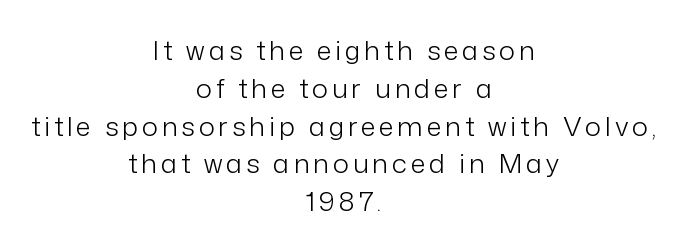
The image shows 27 px text type, upright; set centered, normal line spacing (1.4x), not underlined.
